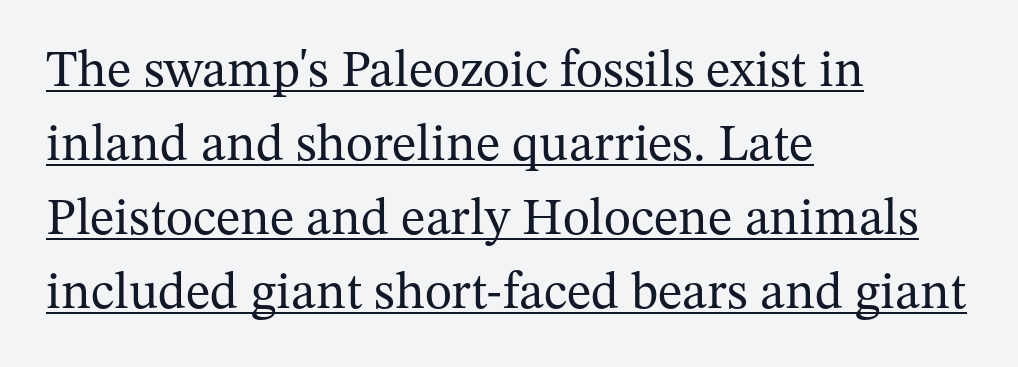
Q: Is the text bold? A: No.
Q: Is the text italic (slanted)? A: No, it is upright.
Q: Is the typeface a serif or a sans-serif typeface? A: Serif.
Q: Is the text underlined? A: Yes.
Q: How is the paragraph aligned? A: Left-aligned.
Q: Is the spacing between letters normal or unusually wide? A: Normal.
Q: Is the spacing between lines tight, normal or loose? A: Normal.
Q: Width (condensed, normal, or wide)? A: Normal.
Q: Stroke contrast? A: Medium.
Q: x-height? A: Medium.
Q: Monospaced? A: No.
